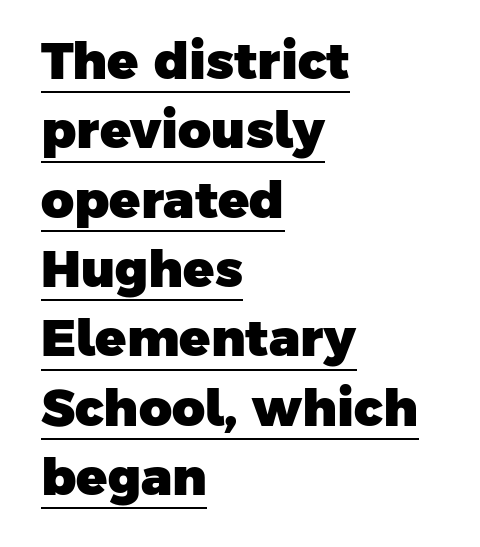
{"serif": "no", "bold": "yes", "weight": "heavy", "width": "normal", "stroke_contrast": "low", "x_height": "medium", "monospaced": "no", "underline": "yes", "align": "left", "line_spacing": "normal", "line_spacing_ratio": 1.36, "letter_spacing": "normal", "letter_spacing_em": 0.0, "glyph_px": 51}
